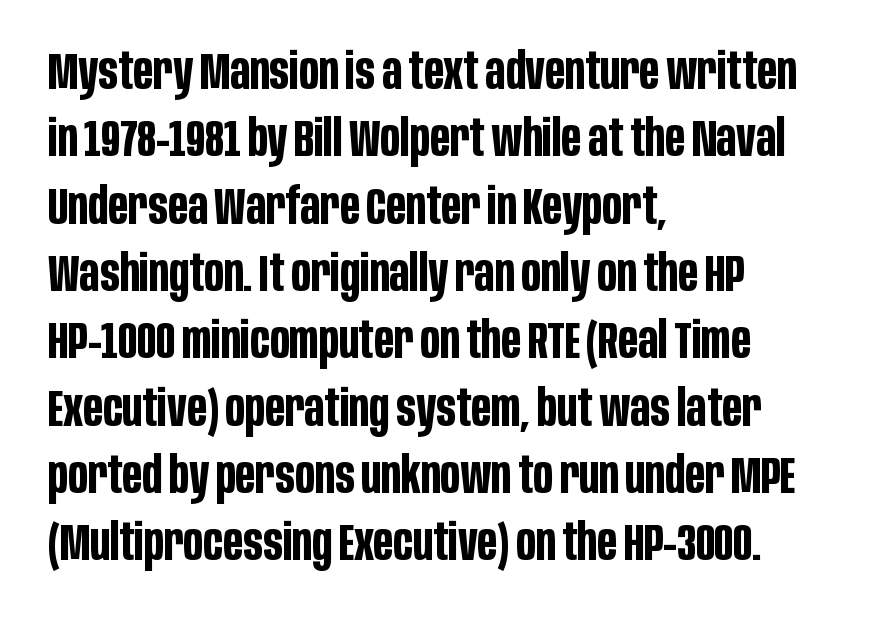
Q: Is the text bold? A: Yes.
Q: Is the text italic (slanted)? A: No, it is upright.
Q: Is the typeface a serif or a sans-serif typeface? A: Sans-serif.
Q: Is the text underlined? A: No.
Q: How is the paragraph aligned? A: Left-aligned.
Q: Is the spacing between letters normal or unusually wide? A: Normal.
Q: Is the spacing between lines tight, normal or loose? A: Normal.
Q: Width (condensed, normal, or wide)? A: Condensed.
Q: Stroke contrast? A: Low.
Q: x-height? A: Large.
Q: Monospaced? A: No.
